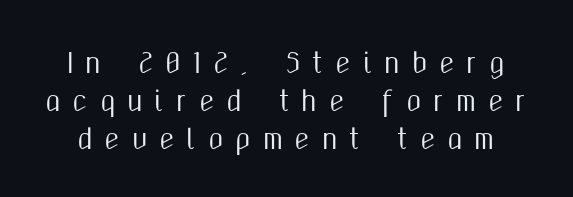
The image shows 27 px text type, upright; set normal line spacing (1.41x), unusually wide letter spacing (+0.45 em), not underlined.
